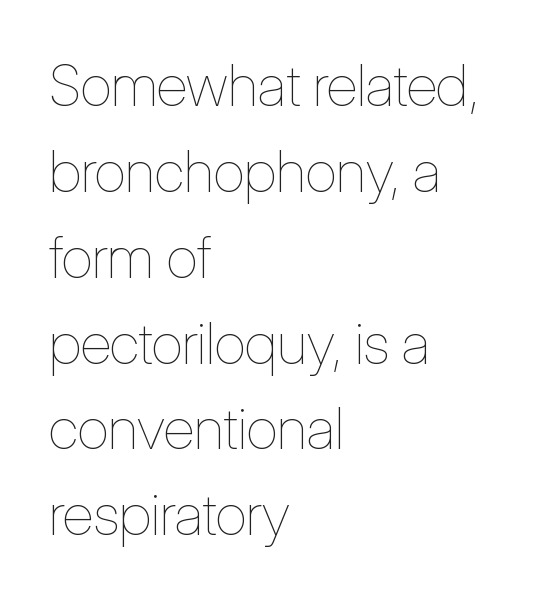
{"italic": "no", "bold": "no", "weight": "thin", "width": "condensed", "stroke_contrast": "low", "x_height": "medium", "monospaced": "no", "underline": "no", "align": "left", "line_spacing": "normal", "line_spacing_ratio": 1.48, "letter_spacing": "normal", "letter_spacing_em": 0.0, "glyph_px": 58}
